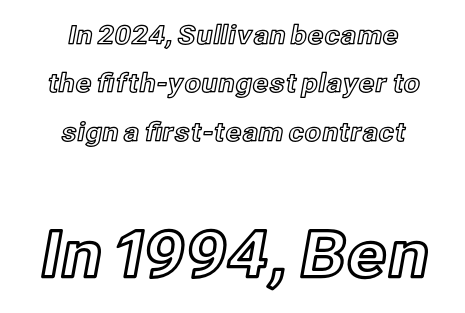
Check under the words: just untouched page. Note: smaller setting up top, larger setting below. Short note: letters normally spaced. Do the characters align in a grid? No, the font is proportional. These lines stack symmetrically, like a column narrowing and widening about its center.
